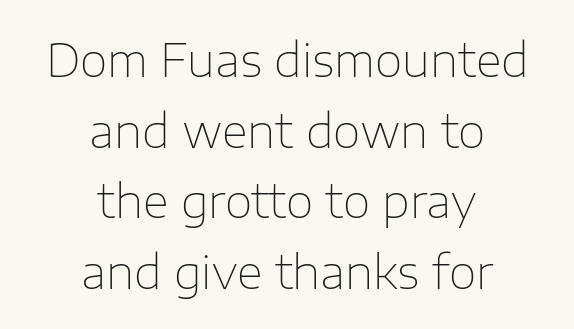
{"serif": "no", "italic": "no", "bold": "no", "weight": "thin", "width": "normal", "stroke_contrast": "low", "x_height": "medium", "monospaced": "no", "underline": "no", "align": "center", "line_spacing": "normal", "line_spacing_ratio": 1.57, "letter_spacing": "normal", "letter_spacing_em": 0.0, "glyph_px": 45}
